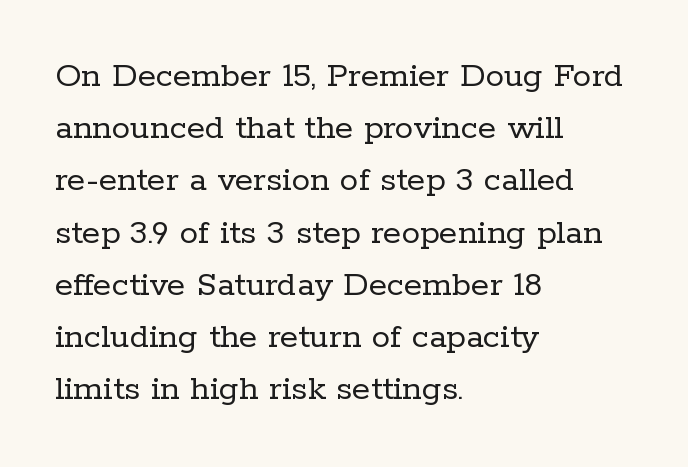
Stem width sits at or under what a default text font uses. Honestly, the letter spacing is just normal — you wouldn't notice it. Underlining? Definitely not there. Notice how the passage keeps a crisp vertical edge on the left only.
